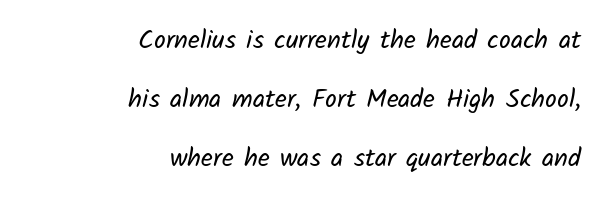
{"bold": "no", "underline": "no", "align": "right", "line_spacing": "loose", "line_spacing_ratio": 2.27, "letter_spacing": "normal", "letter_spacing_em": 0.0, "glyph_px": 26}
